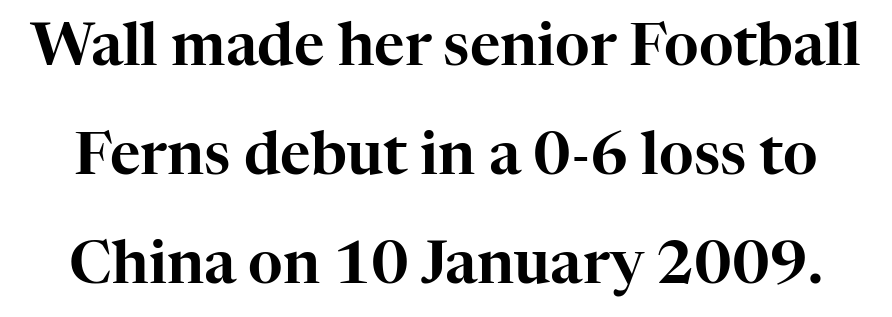
The face used here is proportionally spaced, like ordinary book or web type. Unmarked baselines from the first word to the last. Notice how the stems are strictly vertical — no italics here. Letter spacing: default.
